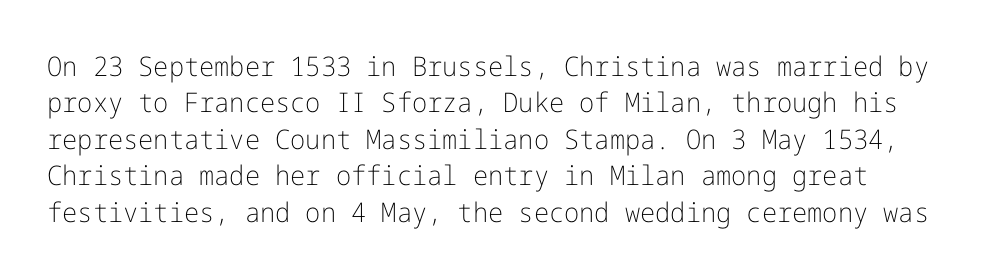
The zone under the glyphs is completely vacant. These lines keep a tight, regular rhythm from letter to letter. Counters stay open thanks to moderate or lighter strokes. Evenly set lines give the paragraph a standard silhouette. It's the straight-up-and-down kind of type.
